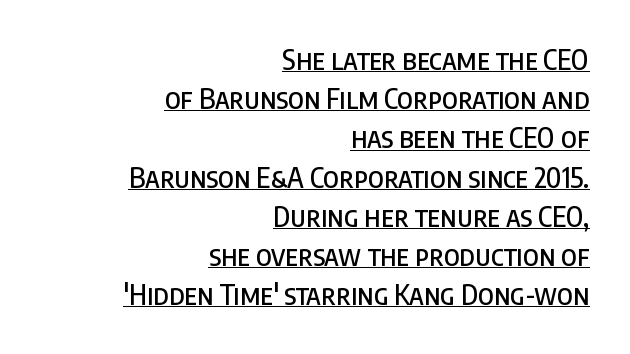
The line-height multiplier appears to be the usual default. Here the designer chose a conventional face with non-uniform glyph widths. The text block is weighted toward the right margin, trailing off unevenly leftward. The type family on display is of the sans-serif kind.
